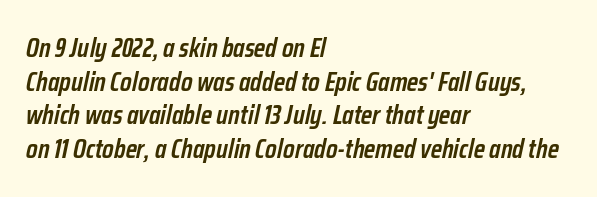
Q: Is the text bold? A: Semi-bold.
Q: Is the text italic (slanted)? A: Yes, it leans right by about 12 degrees.
Q: Is the text underlined? A: No.
Q: How is the paragraph aligned? A: Left-aligned.
Q: Is the spacing between letters normal or unusually wide? A: Normal.
Q: Is the spacing between lines tight, normal or loose? A: Normal.
